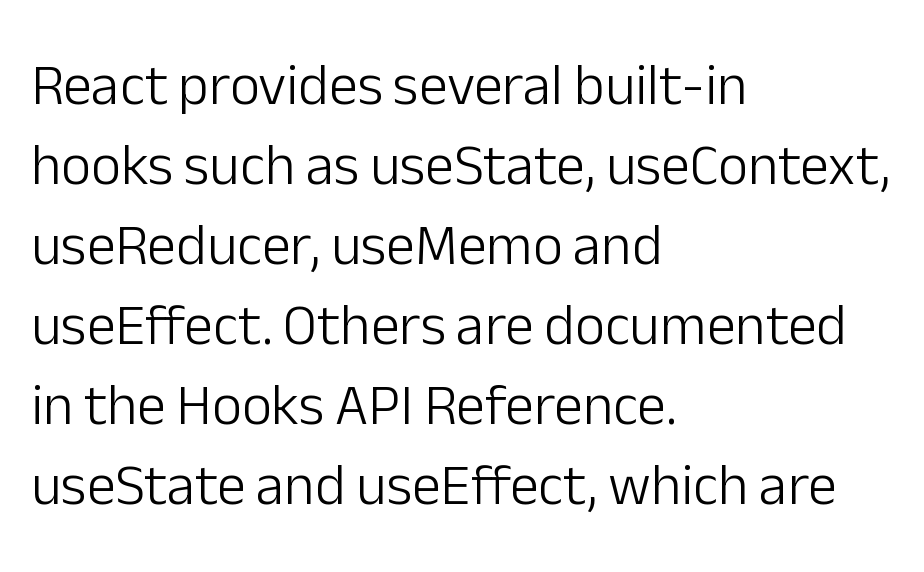
The image shows 58 px light sans-serif type, upright; set left-aligned, normal line spacing (1.38x), normal letter spacing, not underlined; low stroke contrast and a medium x-height.
